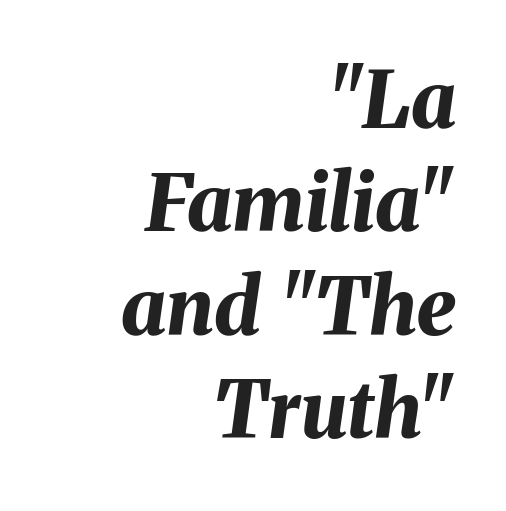
Q: Is the text bold? A: Yes.
Q: Is the text italic (slanted)? A: Yes, it leans right by about 8 degrees.
Q: Is the text underlined? A: No.
Q: How is the paragraph aligned? A: Right-aligned.
Q: Is the spacing between letters normal or unusually wide? A: Normal.
Q: Is the spacing between lines tight, normal or loose? A: Normal.
Q: Width (condensed, normal, or wide)? A: Normal.
Q: Stroke contrast? A: Medium.
Q: x-height? A: Medium.
Q: Monospaced? A: No.
